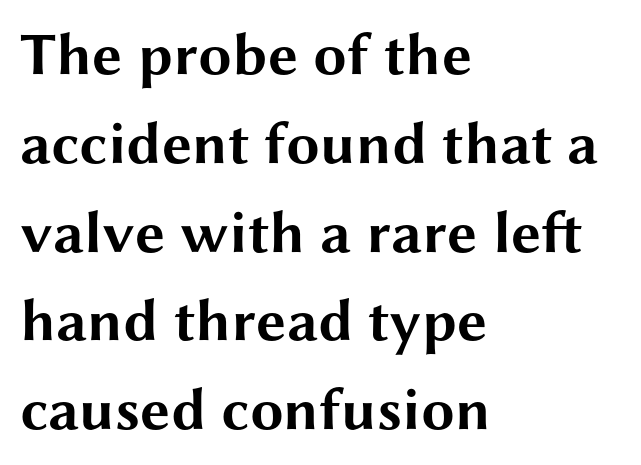
Rule under the text: the space is simply empty. Ascenders rise straight up at ninety degrees. Which margin do the lines hug? The left one — the right edge is uneven. Each glyph is drawn with heavy, bold strokes. Nope, no serifs anywhere on these letters. Quick note: interline space is typical.
